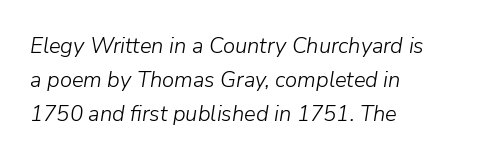
The image shows 22 px text type, italic (leaning right); set left-aligned, normal line spacing (1.54x), normal letter spacing, not underlined.
